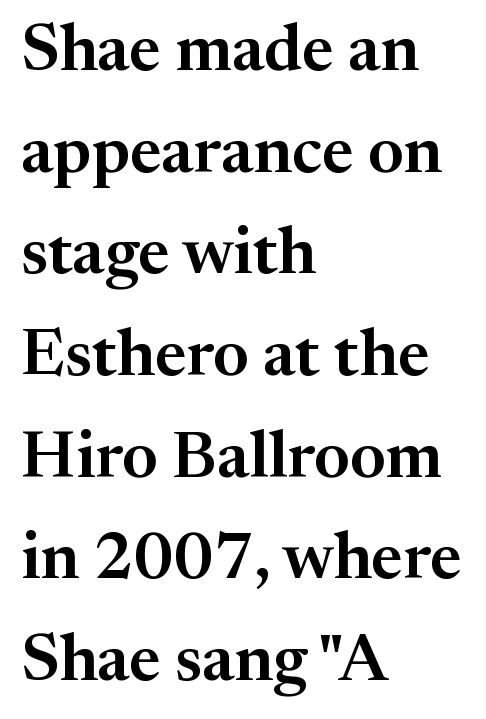
Descenders hang freely into open space. All the whitespace from short lines collects on the right. Students, note that the glyphs here touch the page at normal intervals. The font's upright variant was chosen for this text. Reading down the column, the eye jumps a familiar distance to each next line.
